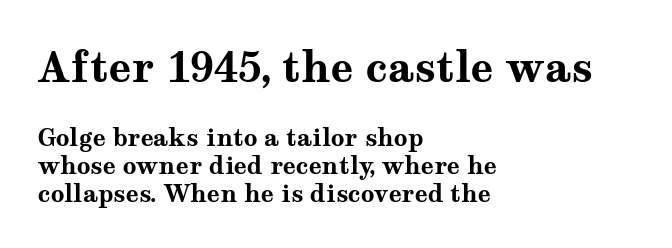
Q: Is the text bold? A: Yes.
Q: Is the text italic (slanted)? A: No, it is upright.
Q: Is the typeface a serif or a sans-serif typeface? A: Serif.
Q: Is the text underlined? A: No.
Q: How is the paragraph aligned? A: Left-aligned.
Q: Is the spacing between letters normal or unusually wide? A: Normal.
Q: Which block of text is set in a larger size, the first (top) or the second (bottom)? A: The first (top) one.
Q: Width (condensed, normal, or wide)? A: Wide.
Q: Stroke contrast? A: Medium.
Q: x-height? A: Medium.
Q: Monospaced? A: No.
